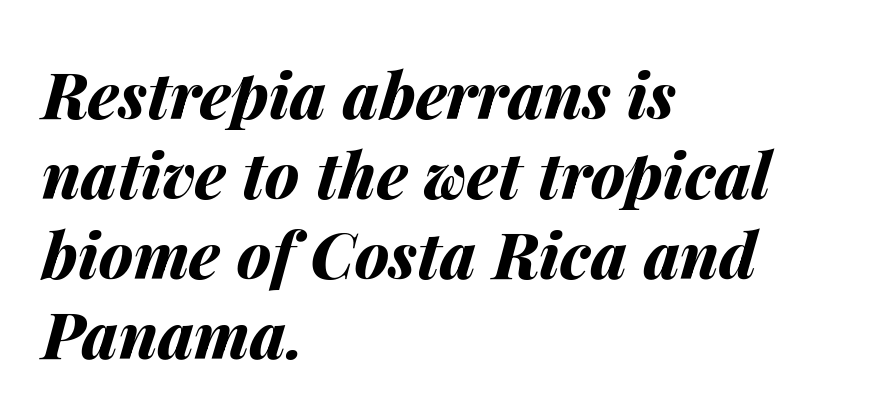
{"italic": "yes", "lean": "right", "slant_degrees": 14, "bold": "yes", "weight": "bold", "width": "normal", "stroke_contrast": "medium", "x_height": "medium", "monospaced": "no", "underline": "no", "align": "left", "line_spacing": "normal", "line_spacing_ratio": 1.25, "letter_spacing": "normal", "letter_spacing_em": 0.0, "glyph_px": 64}
